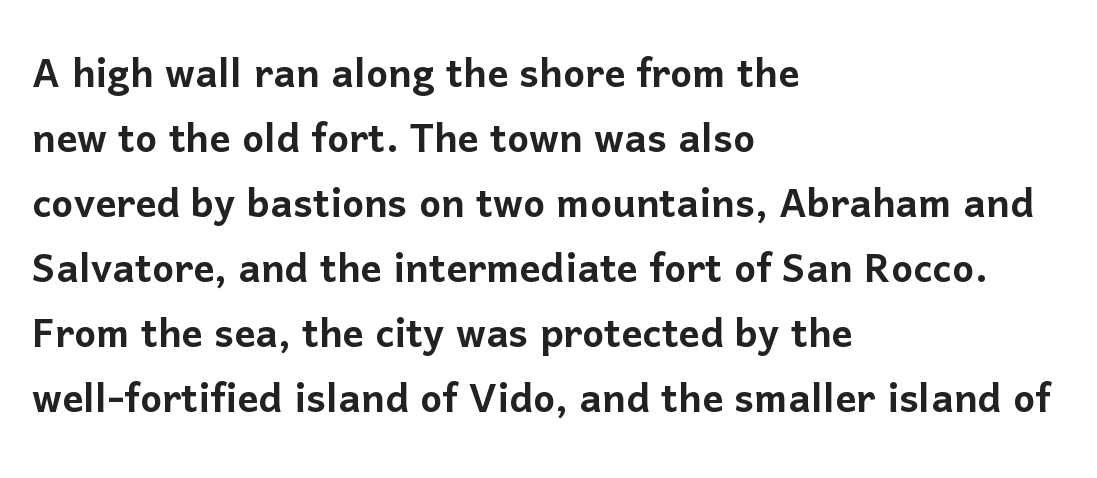
Q: Is the text italic (slanted)? A: No, it is upright.
Q: Is the typeface a serif or a sans-serif typeface? A: Sans-serif.
Q: Is the text underlined? A: No.
Q: How is the paragraph aligned? A: Left-aligned.
Q: Is the spacing between letters normal or unusually wide? A: Normal.
Q: Is the spacing between lines tight, normal or loose? A: Normal.
Q: Width (condensed, normal, or wide)? A: Normal.
Q: Stroke contrast? A: Low.
Q: x-height? A: Medium.
Q: Monospaced? A: No.
